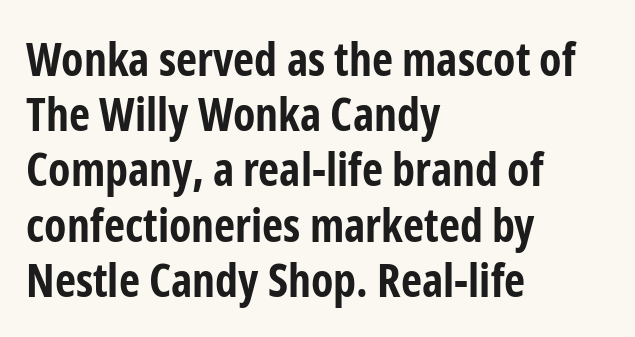
The image shows 46 px bold, condensed sans-serif type, upright; set left-aligned, line spacing 1.2x, normal letter spacing, not underlined; low stroke contrast and a medium x-height.
